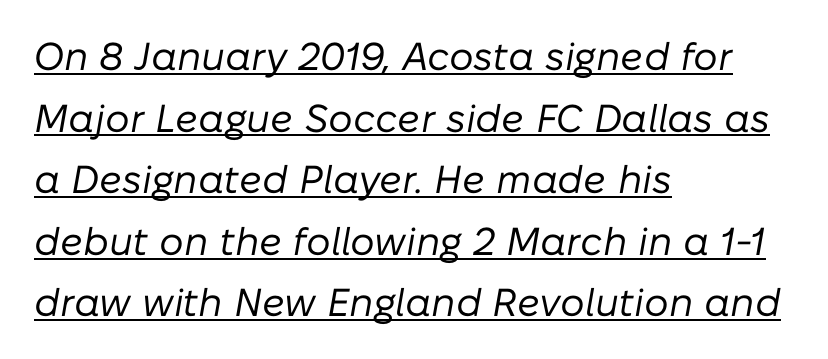
Words appear dense and cohesive because spacing is normal. Weight class: somewhere from thin through regular. Underline: present. Horizontally, the lines are justified to the leading edge only. Rendered with sloped, italic letterforms. Successive baselines arrive at the customary interval.
